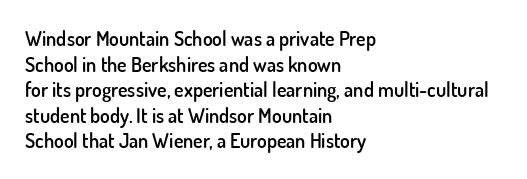
The image shows 20 px text type, upright; set left-aligned, normal line spacing (1.28x), normal letter spacing, not underlined.
